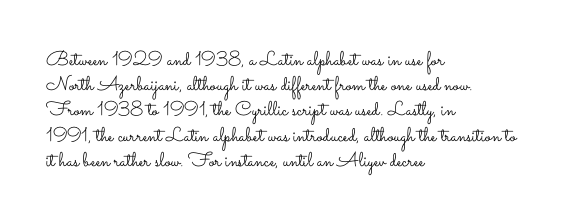
The image shows 20 px text type; set left-aligned, normal line spacing (1.26x), normal letter spacing, not underlined.
